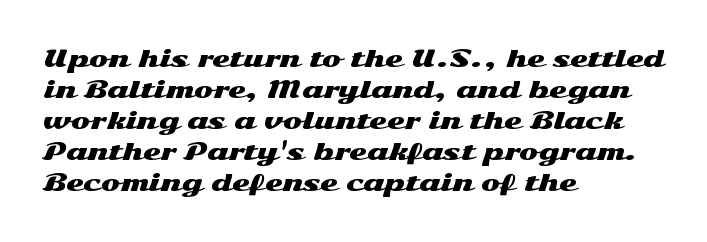
{"underline": "no", "align": "left", "line_spacing": "normal", "line_spacing_ratio": 1.35, "letter_spacing": "normal", "letter_spacing_em": 0.0, "glyph_px": 23}
